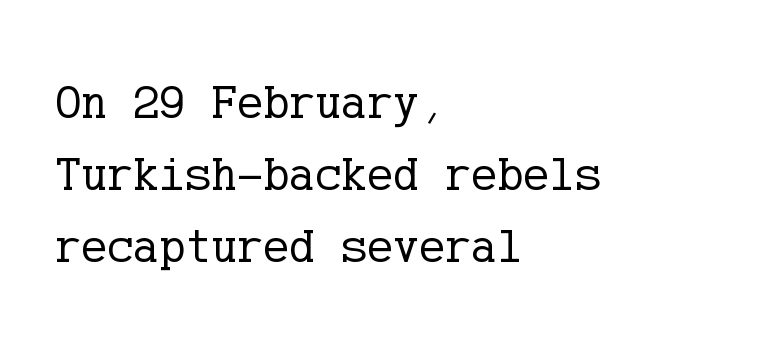
Students, note that the glyphs here touch the page at normal intervals. The lines sit at an ordinary, default distance from one another. A quiet, ordinary-to-light weight characterises the typeface. Is there any slant? The stems are plumb. The rendering anchors every line to the left-hand side. Plain, unruled lines of type.
